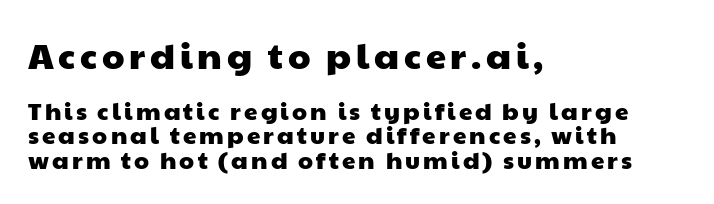
{"serif": "no", "width": "wide", "stroke_contrast": "low", "x_height": "medium", "monospaced": "no", "underline": "no", "align": "left", "line_spacing": "tight", "line_spacing_ratio": 1.01, "larger_block": "first", "size_ratio": 1.5, "glyph_px": 36}
